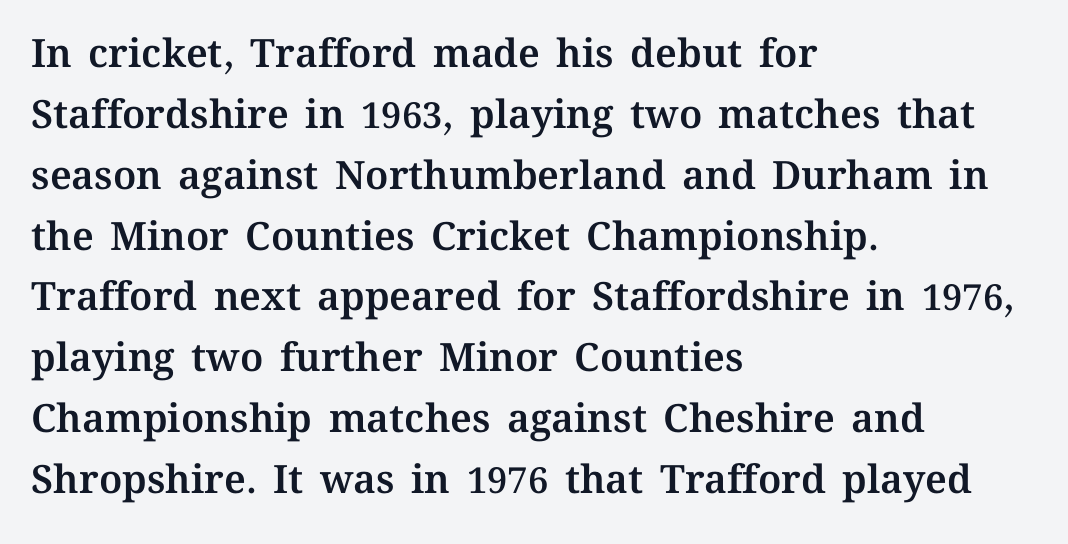
Posture: upright roman. Do the characters align in a grid? No, the font is proportional. A classic flush-left, rag-right setting is used for this passage. Just letters on the line, the space beneath them empty.
